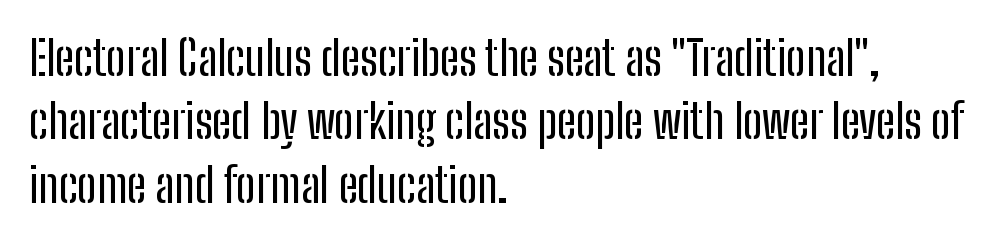
Q: Is the text italic (slanted)? A: No, it is upright.
Q: Is the typeface a serif or a sans-serif typeface? A: Sans-serif.
Q: Is the text underlined? A: No.
Q: How is the paragraph aligned? A: Left-aligned.
Q: Is the spacing between letters normal or unusually wide? A: Normal.
Q: Is the spacing between lines tight, normal or loose? A: Normal.
Q: Width (condensed, normal, or wide)? A: Condensed.
Q: Stroke contrast? A: Low.
Q: x-height? A: Medium.
Q: Monospaced? A: No.
